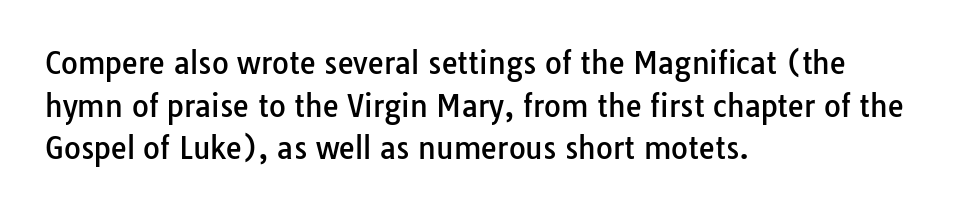
{"serif": "no", "italic": "no", "width": "normal", "stroke_contrast": "low", "x_height": "medium", "monospaced": "no", "underline": "no", "align": "left", "line_spacing": "normal", "line_spacing_ratio": 1.47, "letter_spacing": "normal", "letter_spacing_em": 0.0, "glyph_px": 29}
